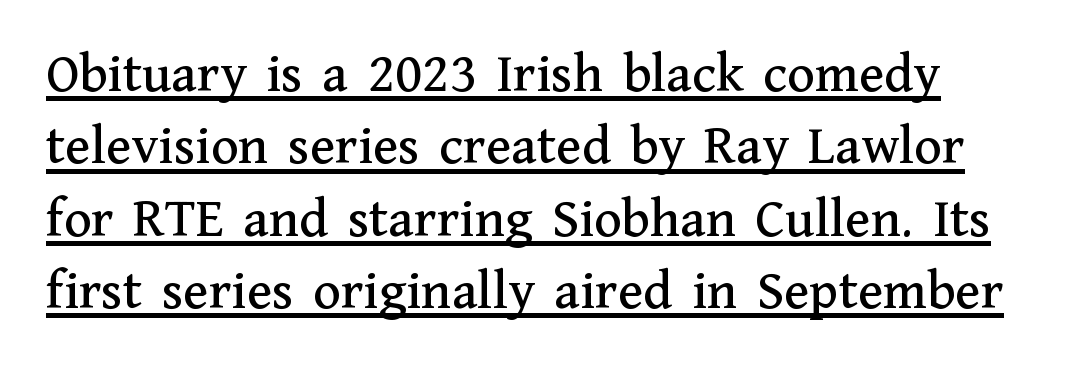
{"serif": "yes", "italic": "no", "width": "normal", "stroke_contrast": "medium", "x_height": "medium", "monospaced": "no", "underline": "yes", "line_spacing": "normal", "line_spacing_ratio": 1.27, "letter_spacing": "normal", "letter_spacing_em": 0.0, "glyph_px": 57}
